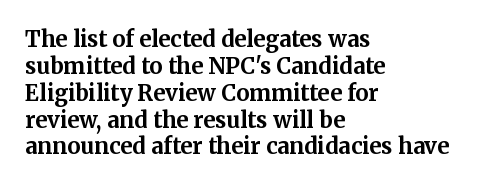
The image shows 22 px bold type, upright; set left-aligned, line spacing 1.22x, normal letter spacing, not underlined.
